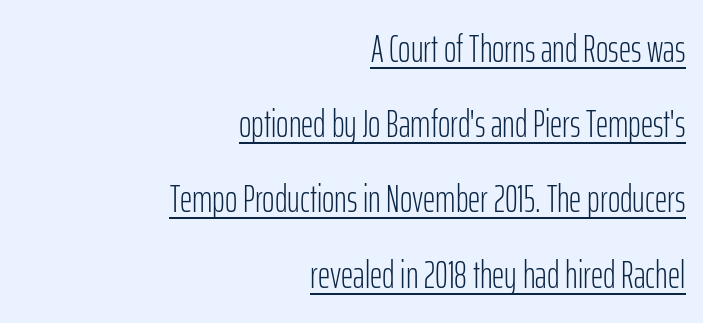
The image shows 38 px light, condensed sans-serif type, upright; set right-aligned, loose line spacing (1.98x), normal letter spacing, underlined; low stroke contrast and a medium x-height.
